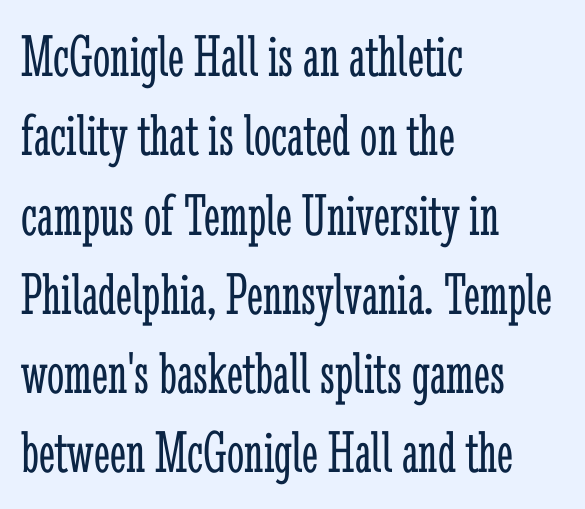
{"serif": "yes", "italic": "no", "bold": "no", "weight": "light", "width": "condensed", "stroke_contrast": "low", "x_height": "medium", "monospaced": "no", "underline": "no", "align": "left", "line_spacing": "normal", "line_spacing_ratio": 1.3, "letter_spacing": "normal", "letter_spacing_em": 0.0, "glyph_px": 61}
